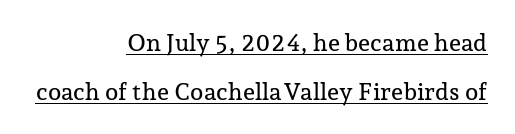
The image shows 24 px text type, upright; set right-aligned, loose line spacing (2.04x), normal letter spacing, underlined.
